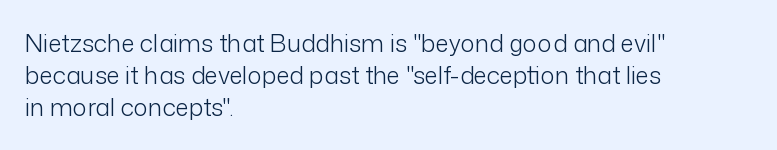
The image shows 24 px text type, upright; set left-aligned, normal line spacing (1.34x), normal letter spacing, not underlined.
